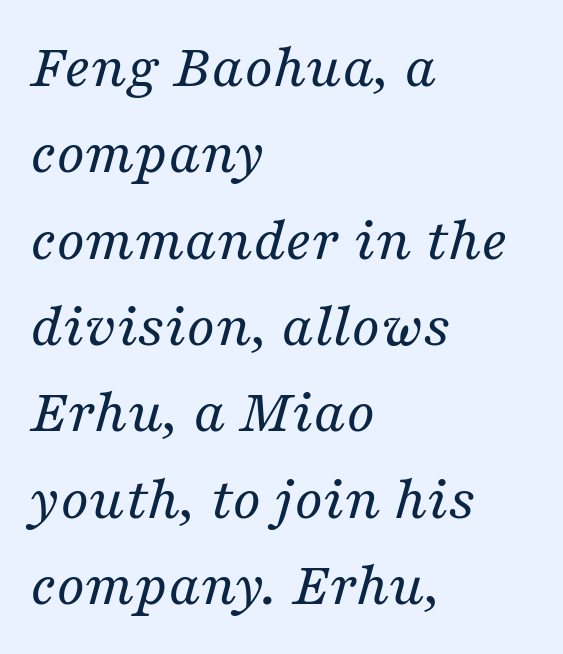
{"serif": "yes", "italic": "yes", "lean": "right", "slant_degrees": 16, "bold": "no", "weight": "regular", "width": "normal", "stroke_contrast": "medium", "x_height": "medium", "monospaced": "no", "underline": "no", "align": "left", "line_spacing": "normal", "line_spacing_ratio": 1.37, "letter_spacing": "normal", "letter_spacing_em": 0.0, "glyph_px": 63}
